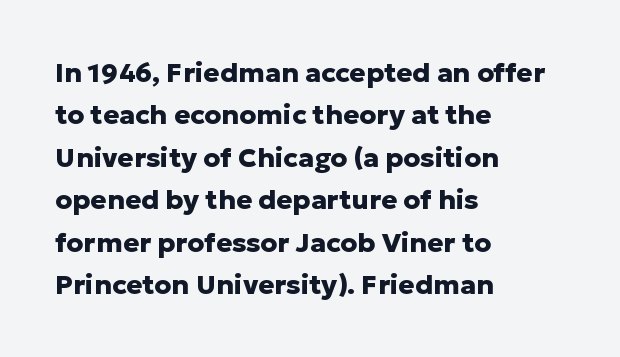
{"italic": "no", "bold": "yes", "underline": "no", "align": "left", "line_spacing": "normal", "line_spacing_ratio": 1.57, "letter_spacing": "normal", "letter_spacing_em": 0.0, "glyph_px": 27}
